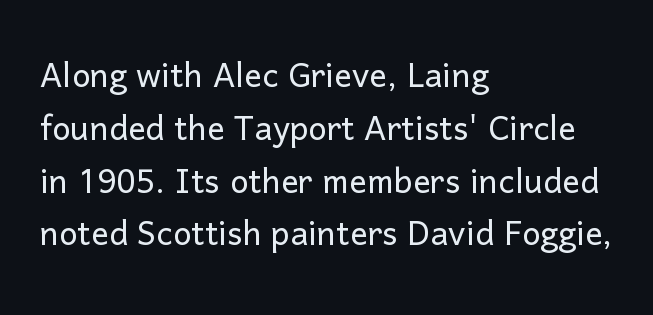
{"serif": "no", "italic": "no", "bold": "no", "weight": "light", "width": "normal", "stroke_contrast": "low", "x_height": "medium", "monospaced": "no", "underline": "no", "align": "left", "line_spacing_ratio": 1.2, "letter_spacing": "normal", "letter_spacing_em": 0.0, "glyph_px": 44}
